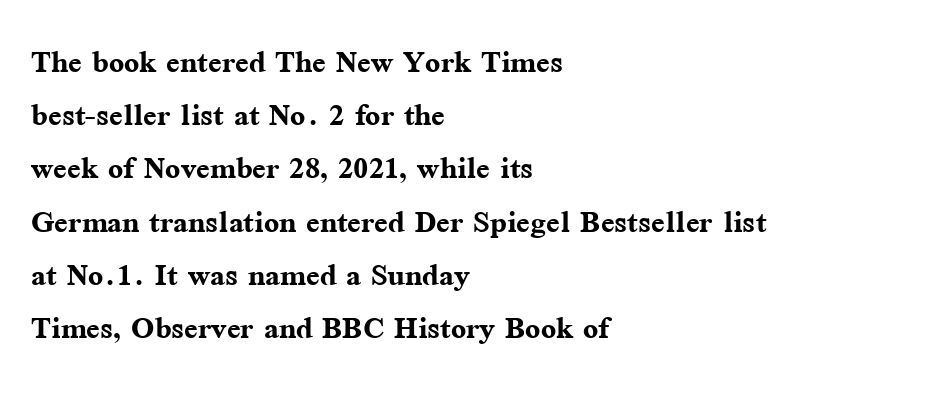
Q: Is the text bold? A: Yes.
Q: Is the text italic (slanted)? A: No, it is upright.
Q: Is the typeface a serif or a sans-serif typeface? A: Serif.
Q: Is the text underlined? A: No.
Q: How is the paragraph aligned? A: Left-aligned.
Q: Is the spacing between letters normal or unusually wide? A: Normal.
Q: Is the spacing between lines tight, normal or loose? A: Normal.
Q: Width (condensed, normal, or wide)? A: Normal.
Q: Stroke contrast? A: Medium.
Q: x-height? A: Medium.
Q: Monospaced? A: No.
